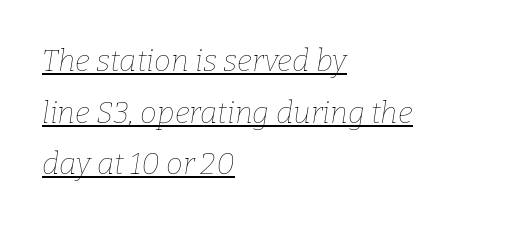
{"italic": "yes", "lean": "right", "slant_degrees": 9, "bold": "no", "weight": "thin", "width": "normal", "stroke_contrast": "low", "x_height": "medium", "monospaced": "no", "underline": "yes", "align": "left", "line_spacing_ratio": 1.72, "letter_spacing": "normal", "letter_spacing_em": 0.0, "glyph_px": 30}
